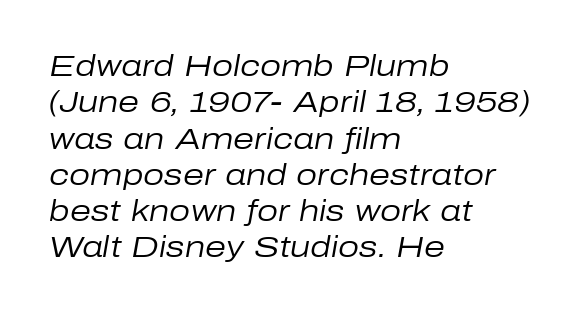
{"italic": "yes", "lean": "right", "slant_degrees": 10, "bold": "no", "weight": "regular", "width": "normal", "stroke_contrast": "low", "x_height": "medium", "monospaced": "no", "underline": "no", "align": "left", "line_spacing_ratio": 1.21, "letter_spacing": "normal", "letter_spacing_em": 0.0, "glyph_px": 30}
